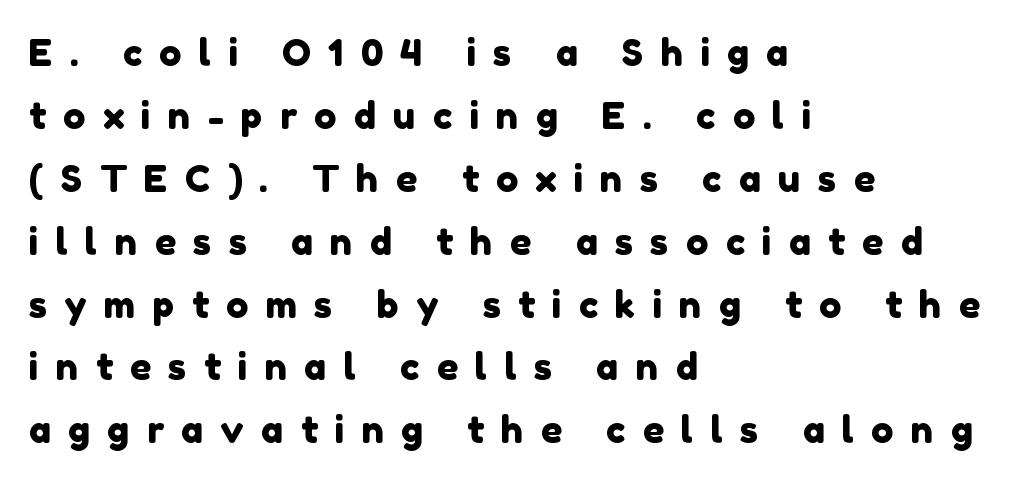
{"serif": "no", "width": "normal", "x_height": "medium", "monospaced": "no", "underline": "no", "align": "left", "line_spacing": "normal", "line_spacing_ratio": 1.7, "letter_spacing": "wide", "letter_spacing_em": 0.47, "glyph_px": 37}
